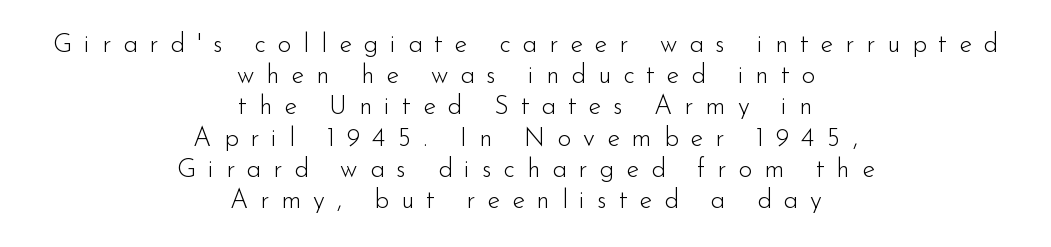
The line texture is sparse and dotted thanks to wide tracking. The text block is weighted toward neither margin, spreading evenly from the middle. The axis of the letterforms is exactly vertical. Weight: regular or lighter. The gap between lines stays unmarked.
